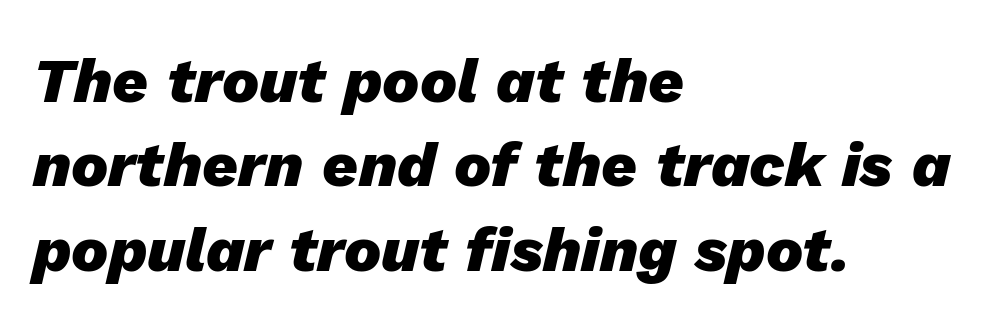
The image shows 62 px heavy type, italic (leaning right); set left-aligned, normal line spacing (1.36x), normal letter spacing, not underlined; low stroke contrast and a medium x-height.
